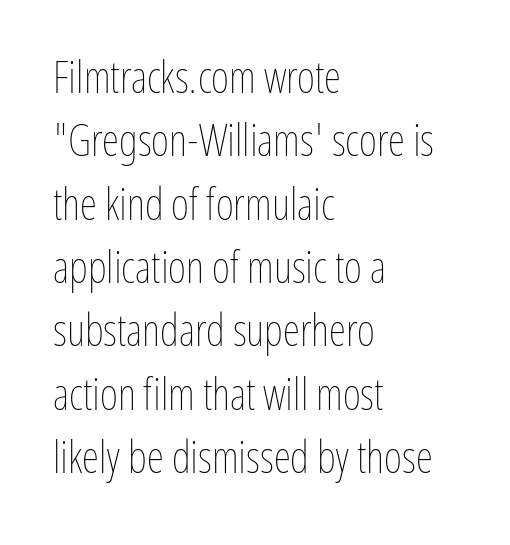
The letters look calm and open, with moderate or lighter stems. Rows of type keep a routine distance in the vertical direction. It's the straight-up-and-down kind of type. Students, note that the glyphs here touch the page at normal intervals. Note the varied advance widths — an 'i' is clearly narrower than an 'm'.
